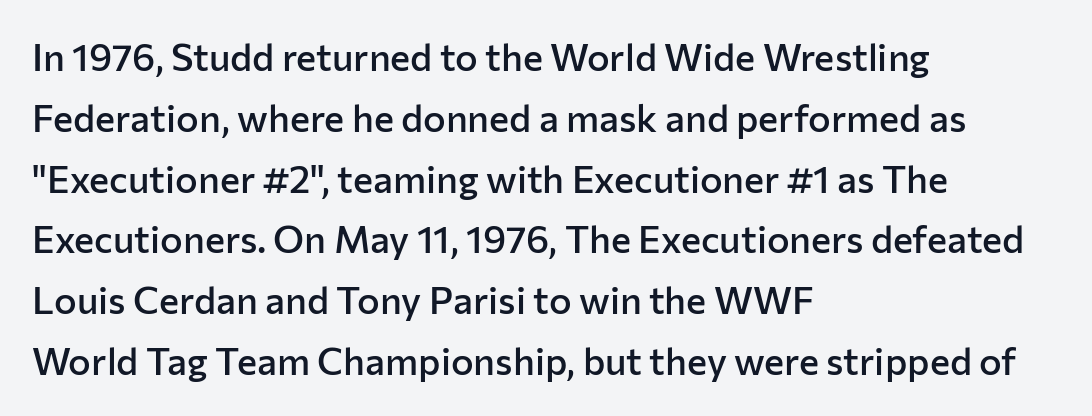
Q: Is the text bold? A: Semi-bold.
Q: Is the text italic (slanted)? A: No, it is upright.
Q: Is the typeface a serif or a sans-serif typeface? A: Sans-serif.
Q: Is the text underlined? A: No.
Q: How is the paragraph aligned? A: Left-aligned.
Q: Is the spacing between letters normal or unusually wide? A: Normal.
Q: Is the spacing between lines tight, normal or loose? A: Normal.
Q: Width (condensed, normal, or wide)? A: Normal.
Q: Stroke contrast? A: Low.
Q: x-height? A: Medium.
Q: Monospaced? A: No.
